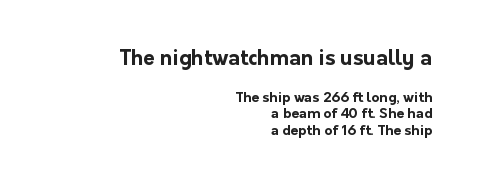
{"italic": "no", "bold": "yes", "underline": "no", "align": "right", "line_spacing_ratio": 1.18, "letter_spacing": "normal", "letter_spacing_em": 0.0, "larger_block": "first", "size_ratio": 1.5, "glyph_px": 21}
